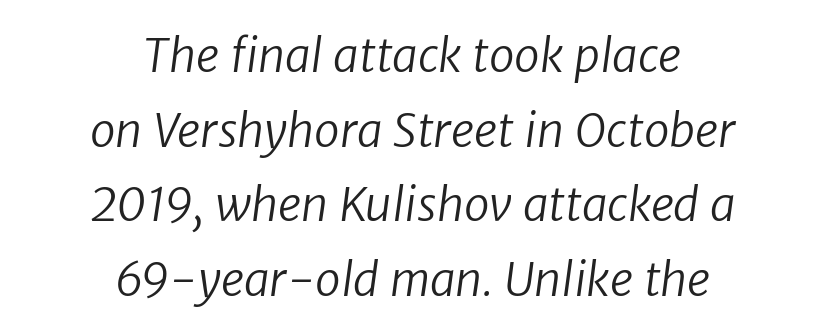
Q: Is the text bold? A: No.
Q: Is the typeface a serif or a sans-serif typeface? A: Sans-serif.
Q: Is the text underlined? A: No.
Q: How is the paragraph aligned? A: Centered.
Q: Is the spacing between letters normal or unusually wide? A: Normal.
Q: Is the spacing between lines tight, normal or loose? A: Normal.
Q: Width (condensed, normal, or wide)? A: Normal.
Q: Stroke contrast? A: Low.
Q: x-height? A: Medium.
Q: Monospaced? A: No.
